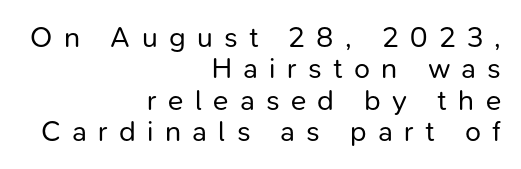
Q: Is the text bold? A: No.
Q: Is the text italic (slanted)? A: No, it is upright.
Q: Is the typeface a serif or a sans-serif typeface? A: Sans-serif.
Q: Is the text underlined? A: No.
Q: How is the paragraph aligned? A: Right-aligned.
Q: Is the spacing between letters normal or unusually wide? A: Unusually wide.
Q: Is the spacing between lines tight, normal or loose? A: Tight.
Q: Width (condensed, normal, or wide)? A: Normal.
Q: Stroke contrast? A: Low.
Q: x-height? A: Medium.
Q: Monospaced? A: No.
